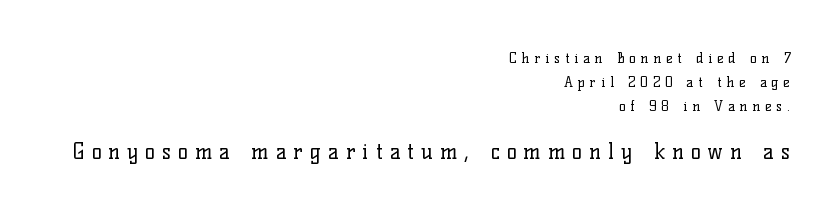
{"italic": "no", "bold": "no", "underline": "no", "align": "right", "line_spacing_ratio": 1.72, "letter_spacing": "wide", "letter_spacing_em": 0.34, "larger_block": "second", "size_ratio": 1.5, "glyph_px": 21}
